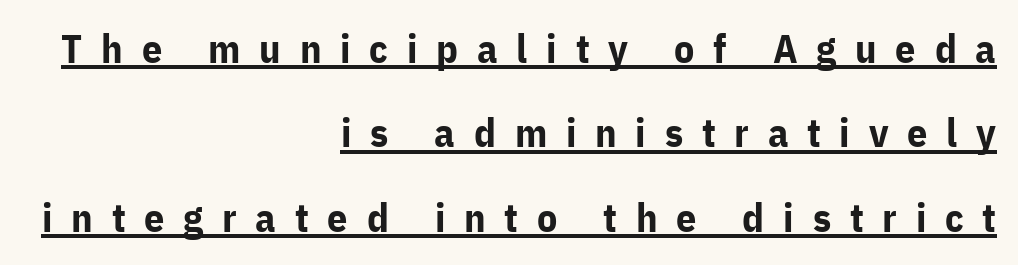
The type is letterspaced generously, with wide tracking. All the whitespace from short lines collects on the left. No feet cap the strokes, marking this as sans-serif type. The rendering uses natural spacing where letterforms have individual widths. The string is rendered with underlining switched on.
